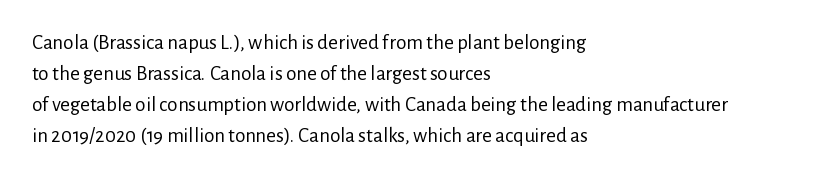
Q: Is the text bold? A: No.
Q: Is the text italic (slanted)? A: No, it is upright.
Q: Is the text underlined? A: No.
Q: How is the paragraph aligned? A: Left-aligned.
Q: Is the spacing between letters normal or unusually wide? A: Normal.
Q: Is the spacing between lines tight, normal or loose? A: Normal.
